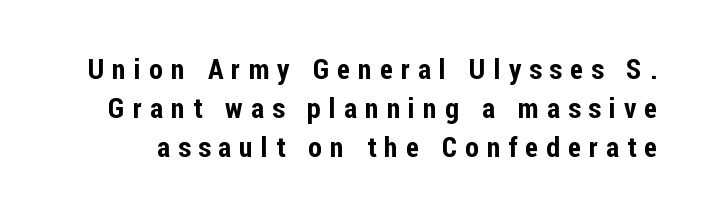
The image shows 28 px condensed sans-serif type, upright; set normal line spacing (1.4x), unusually wide letter spacing (+0.29 em), not underlined; low stroke contrast and a medium x-height.
